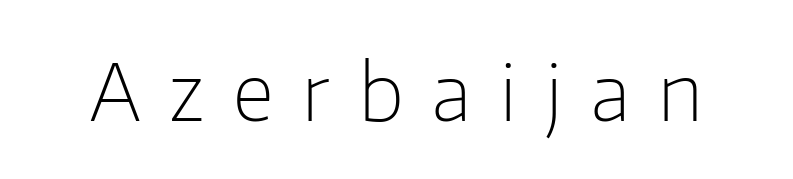
Letters have the restrained weight of plain body copy at most. Character widths vary here, with narrow letters taking less room than wide ones. If you drew a line through each stem, it would be perfectly vertical. Check where the strokes stop: nothing finishes them off — pure sans. Spacing between characters has been opened up far beyond the box default.
